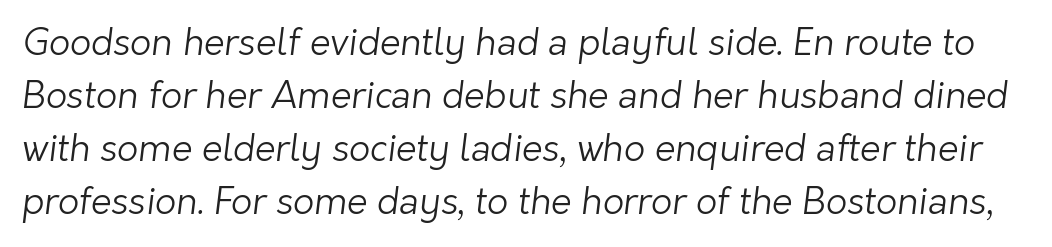
Q: Is the text bold? A: No.
Q: Is the typeface a serif or a sans-serif typeface? A: Sans-serif.
Q: Is the text underlined? A: No.
Q: Is the spacing between letters normal or unusually wide? A: Normal.
Q: Is the spacing between lines tight, normal or loose? A: Normal.
Q: Width (condensed, normal, or wide)? A: Normal.
Q: Stroke contrast? A: Low.
Q: x-height? A: Medium.
Q: Monospaced? A: No.
